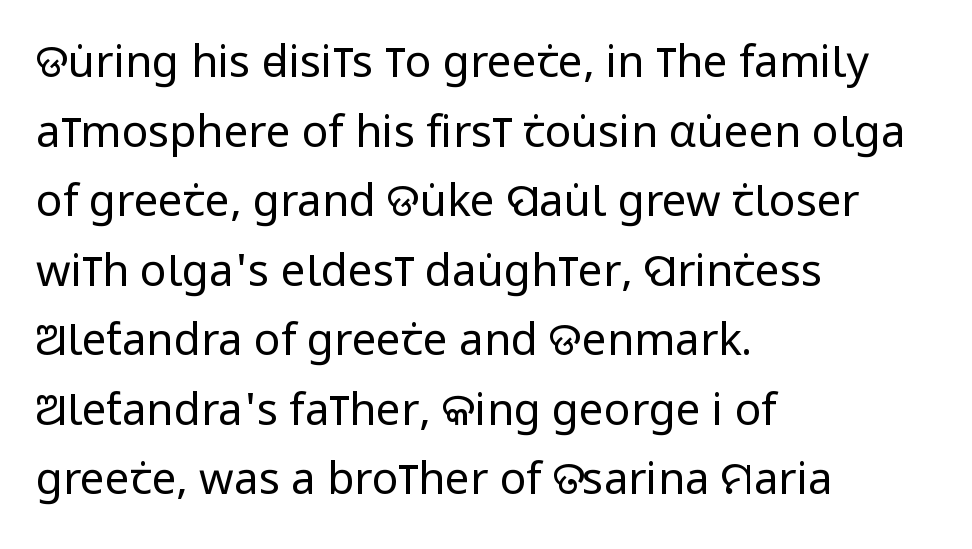
{"serif": "no", "italic": "no", "bold": "no", "weight": "regular", "width": "condensed", "stroke_contrast": "low", "x_height": "large", "monospaced": "no", "underline": "no", "align": "left", "line_spacing": "normal", "line_spacing_ratio": 1.58, "letter_spacing": "normal", "letter_spacing_em": 0.0, "glyph_px": 44}
